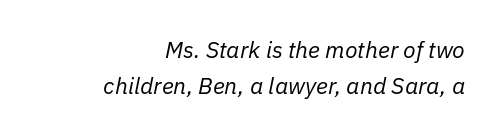
Q: Is the text bold? A: No.
Q: Is the text italic (slanted)? A: Yes, it leans right by about 11 degrees.
Q: Is the text underlined? A: No.
Q: How is the paragraph aligned? A: Right-aligned.
Q: Is the spacing between letters normal or unusually wide? A: Normal.
Q: Is the spacing between lines tight, normal or loose? A: Normal.
